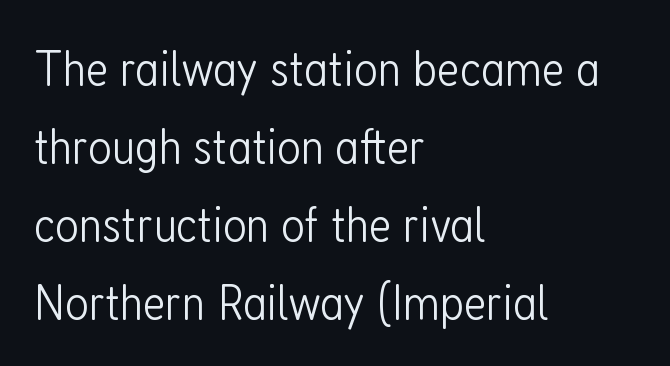
This sample uses an upright cut, with every glyph sitting square on the baseline. Honestly, there is no underline to notice here at all. Notice how descenders clear the ascenders below comfortably — that's standard leading. The font sits on the lighter half of the weight spectrum, regular included. Spacing verdict: proportional, widths tailored to each character. Characters follow at the spacing the type designer built in.
